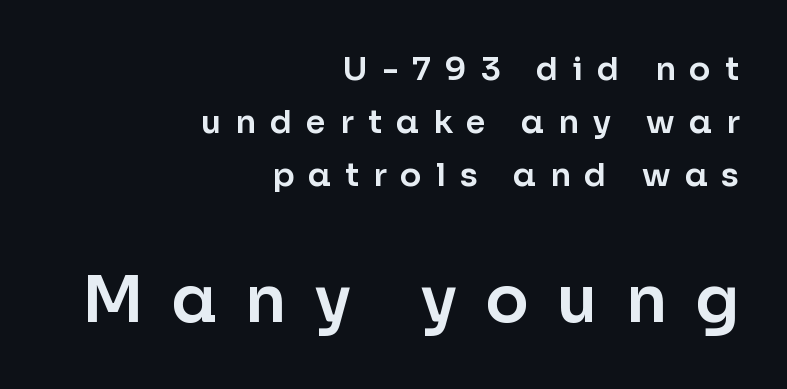
Q: Is the text italic (slanted)? A: No, it is upright.
Q: Is the typeface a serif or a sans-serif typeface? A: Sans-serif.
Q: Is the text underlined? A: No.
Q: How is the paragraph aligned? A: Right-aligned.
Q: Is the spacing between letters normal or unusually wide? A: Unusually wide.
Q: Is the spacing between lines tight, normal or loose? A: Normal.
Q: Which block of text is set in a larger size, the first (top) or the second (bottom)? A: The second (bottom) one.
Q: Width (condensed, normal, or wide)? A: Normal.
Q: Stroke contrast? A: Low.
Q: x-height? A: Medium.
Q: Monospaced? A: No.
